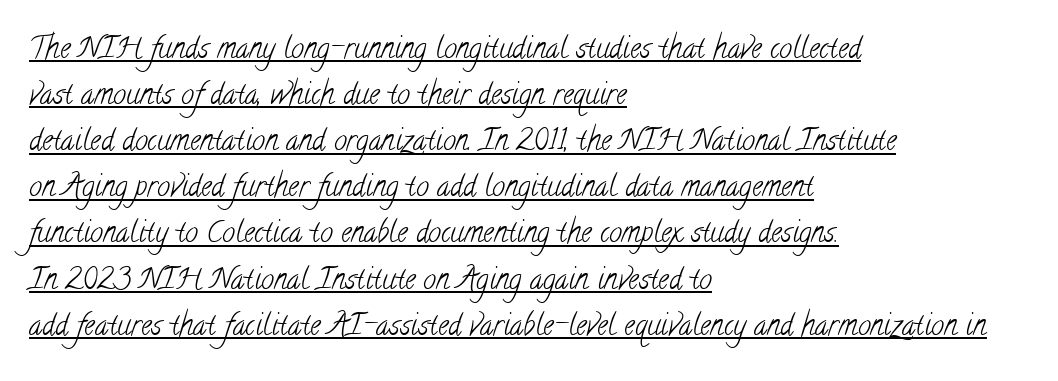
{"serif": "yes", "bold": "no", "weight": "light", "width": "condensed", "stroke_contrast": "low", "x_height": "small", "monospaced": "no", "underline": "yes", "align": "left", "line_spacing": "normal", "line_spacing_ratio": 1.59, "letter_spacing": "normal", "letter_spacing_em": 0.0, "glyph_px": 29}
